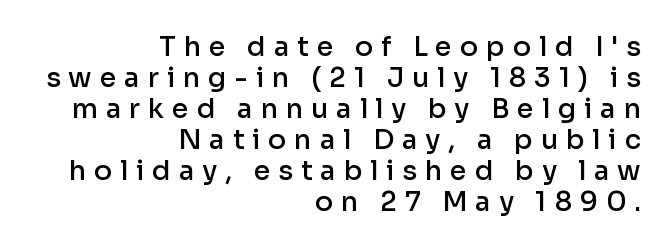
The strip under each line holds only bare page. Cramped leading. Letter spacing: wide. The paragraph shown leans on its right margin. Summary of weight: moderately heavy, a semibold. You can tell it's not italic because the verticals are truly vertical.
